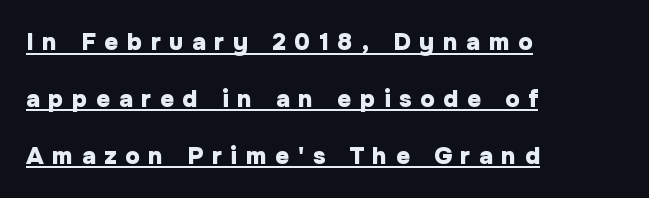
Q: Is the text bold? A: Yes.
Q: Is the text italic (slanted)? A: No, it is upright.
Q: Is the text underlined? A: Yes.
Q: How is the paragraph aligned? A: Left-aligned.
Q: Is the spacing between letters normal or unusually wide? A: Unusually wide.
Q: Is the spacing between lines tight, normal or loose? A: Loose.
